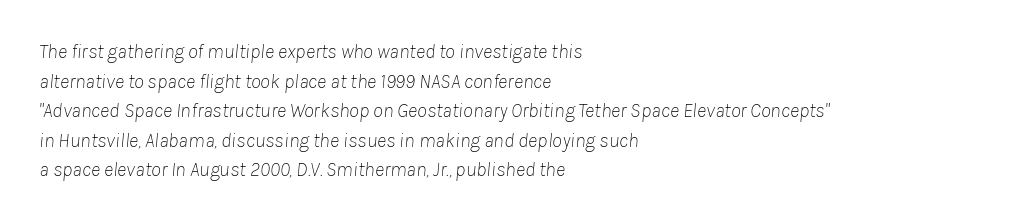
{"italic": "yes", "lean": "right", "slant_degrees": 8, "bold": "no", "underline": "no", "align": "left", "line_spacing": "normal", "line_spacing_ratio": 1.48, "letter_spacing": "normal", "letter_spacing_em": 0.0, "glyph_px": 20}
